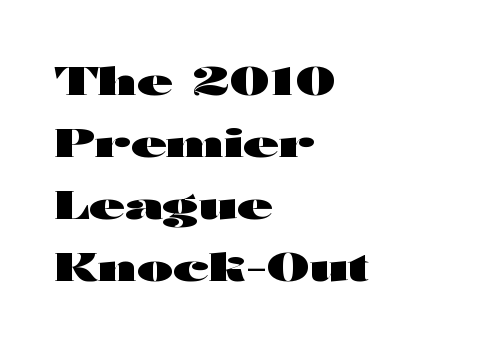
The face used here is rendered with its standard letterfit. The lines in this sample share a left origin and differ only in where they stop. Ascenders rise straight up at ninety degrees. The words here are not underlined.
